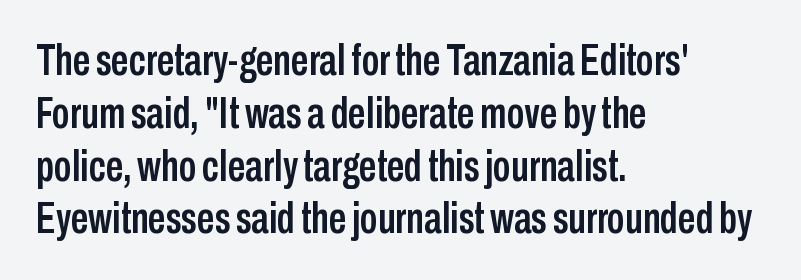
The string is rendered with underlining switched off. Each word holds together tightly as a unit, with standard inter-letter gaps. Horizontally, the lines are justified to the leading edge only. Nope, not italic — everything's standing straight. Note: no serifs on the glyphs. Think of a printed novel: that variable character pitch is what you see here.
